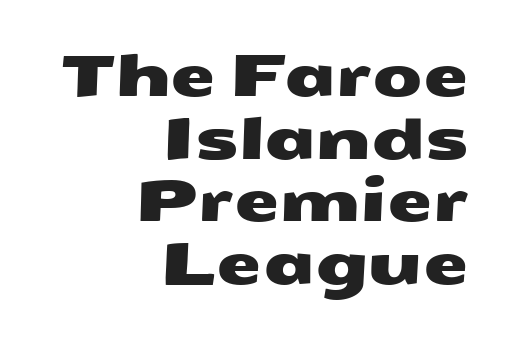
{"serif": "no", "width": "wide", "stroke_contrast": "medium", "x_height": "medium", "monospaced": "no", "underline": "no", "align": "right", "line_spacing": "tight", "line_spacing_ratio": 1.08, "letter_spacing": "normal", "letter_spacing_em": 0.0, "glyph_px": 58}
